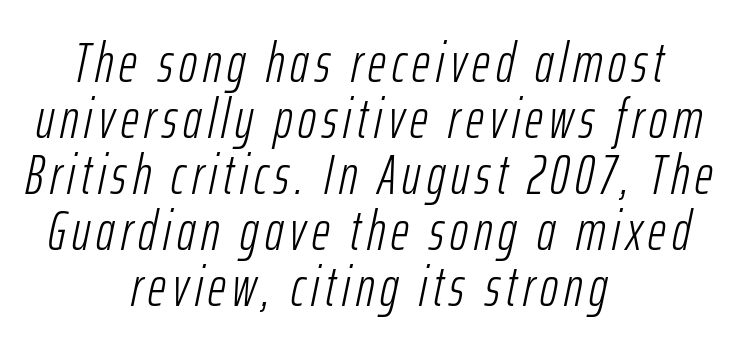
Q: Is the text bold? A: No.
Q: Is the text italic (slanted)? A: Yes, it leans right by about 12 degrees.
Q: Is the text underlined? A: No.
Q: How is the paragraph aligned? A: Centered.
Q: Is the spacing between lines tight, normal or loose? A: Tight.
Q: Width (condensed, normal, or wide)? A: Condensed.
Q: Stroke contrast? A: Low.
Q: x-height? A: Medium.
Q: Monospaced? A: No.
